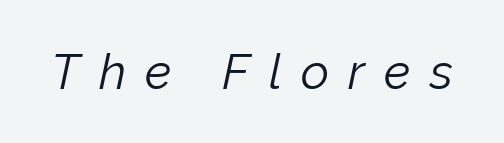
The image shows 49 px light type, italic (leaning right); set unusually wide letter spacing (+0.39 em), not underlined; low stroke contrast and a medium x-height.
